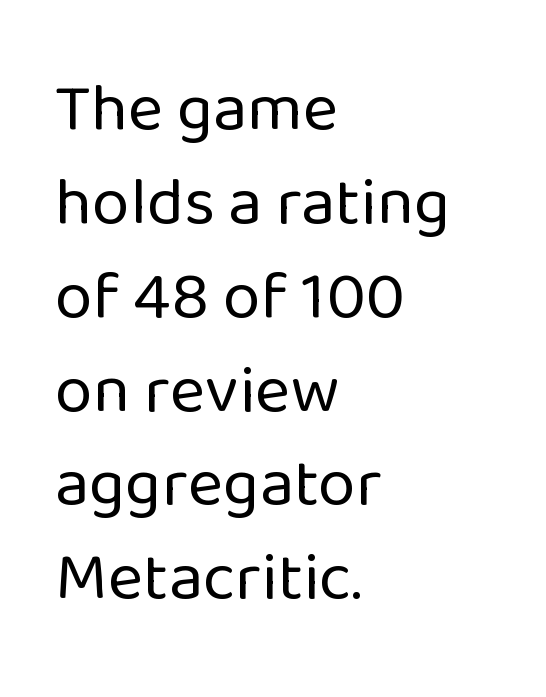
{"serif": "no", "italic": "no", "bold": "no", "weight": "regular", "width": "normal", "stroke_contrast": "low", "x_height": "medium", "monospaced": "no", "underline": "no", "align": "left", "line_spacing": "normal", "line_spacing_ratio": 1.38, "letter_spacing": "normal", "letter_spacing_em": 0.0, "glyph_px": 68}
